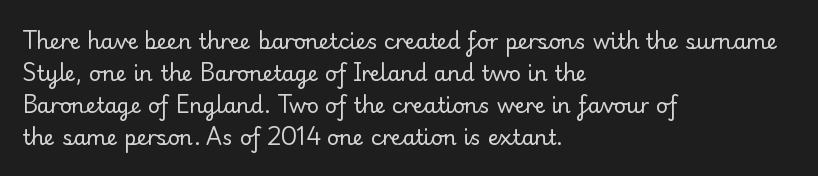
Is the block centered? No — it sits flush against the left margin. Honestly, the row spacing looks completely unremarkable. Check under the words: just untouched page. Ascenders rise straight up at ninety degrees. Nobody touched the tracking dial on this one.
